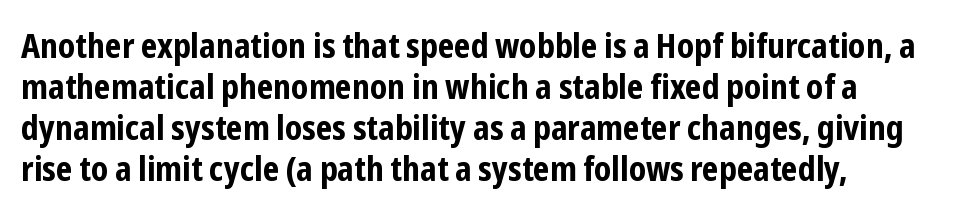
Q: Is the text bold? A: Yes.
Q: Is the text italic (slanted)? A: No, it is upright.
Q: Is the typeface a serif or a sans-serif typeface? A: Sans-serif.
Q: Is the text underlined? A: No.
Q: How is the paragraph aligned? A: Left-aligned.
Q: Is the spacing between letters normal or unusually wide? A: Normal.
Q: Width (condensed, normal, or wide)? A: Condensed.
Q: Stroke contrast? A: Low.
Q: x-height? A: Medium.
Q: Monospaced? A: No.
